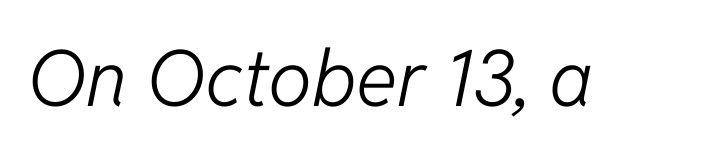
The image shows 78 px light type, italic (leaning right); set normal letter spacing, not underlined; low stroke contrast and a medium x-height.
